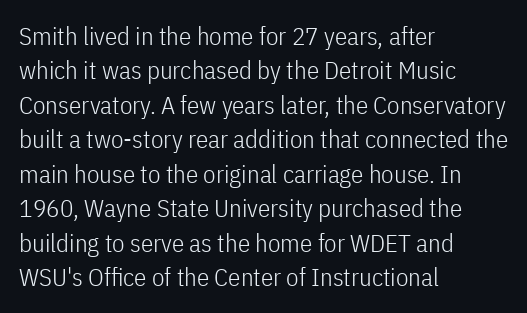
The image shows 25 px text type, upright; set left-aligned, normal line spacing (1.38x), normal letter spacing, not underlined.
